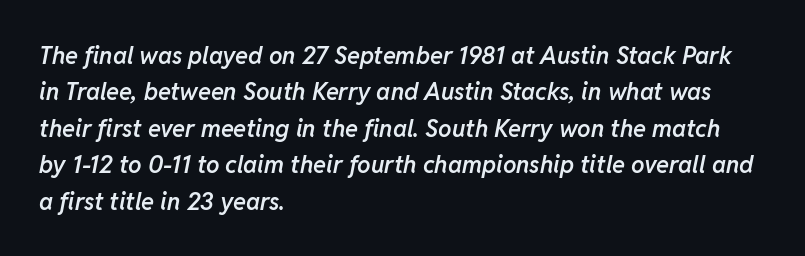
The image shows 24 px text type, italic (leaning right); set left-aligned, normal line spacing (1.52x), normal letter spacing, not underlined.
